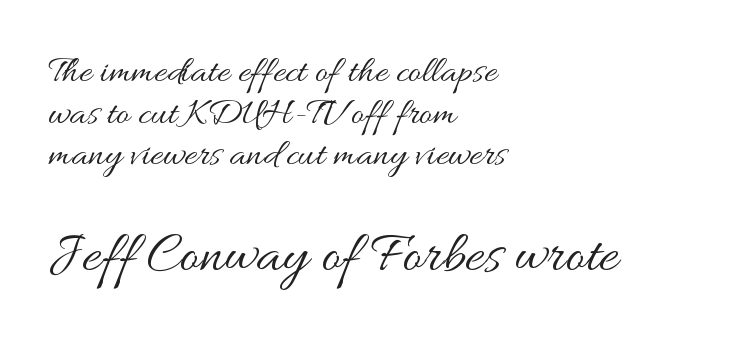
The image shows 59 px regular-weight, wide type; set left-aligned, tight line spacing (1.07x), normal letter spacing, not underlined; the second (bottom) block is 1.51x larger; medium stroke contrast and a small x-height.
